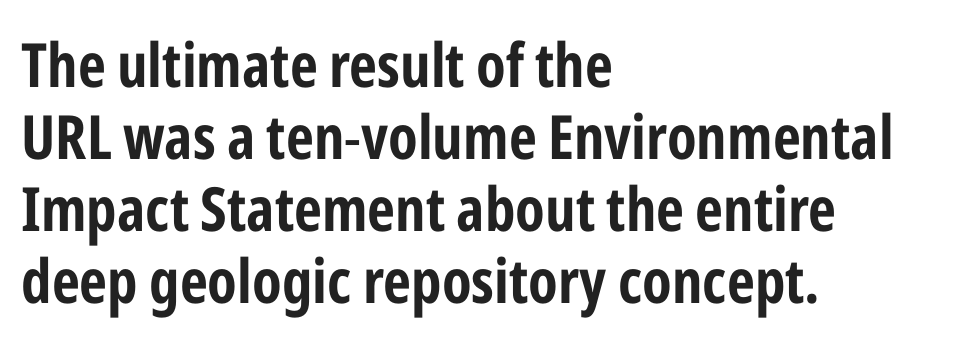
Q: Is the text italic (slanted)? A: No, it is upright.
Q: Is the typeface a serif or a sans-serif typeface? A: Sans-serif.
Q: Is the text underlined? A: No.
Q: How is the paragraph aligned? A: Left-aligned.
Q: Is the spacing between letters normal or unusually wide? A: Normal.
Q: Width (condensed, normal, or wide)? A: Condensed.
Q: Stroke contrast? A: Low.
Q: x-height? A: Medium.
Q: Monospaced? A: No.
